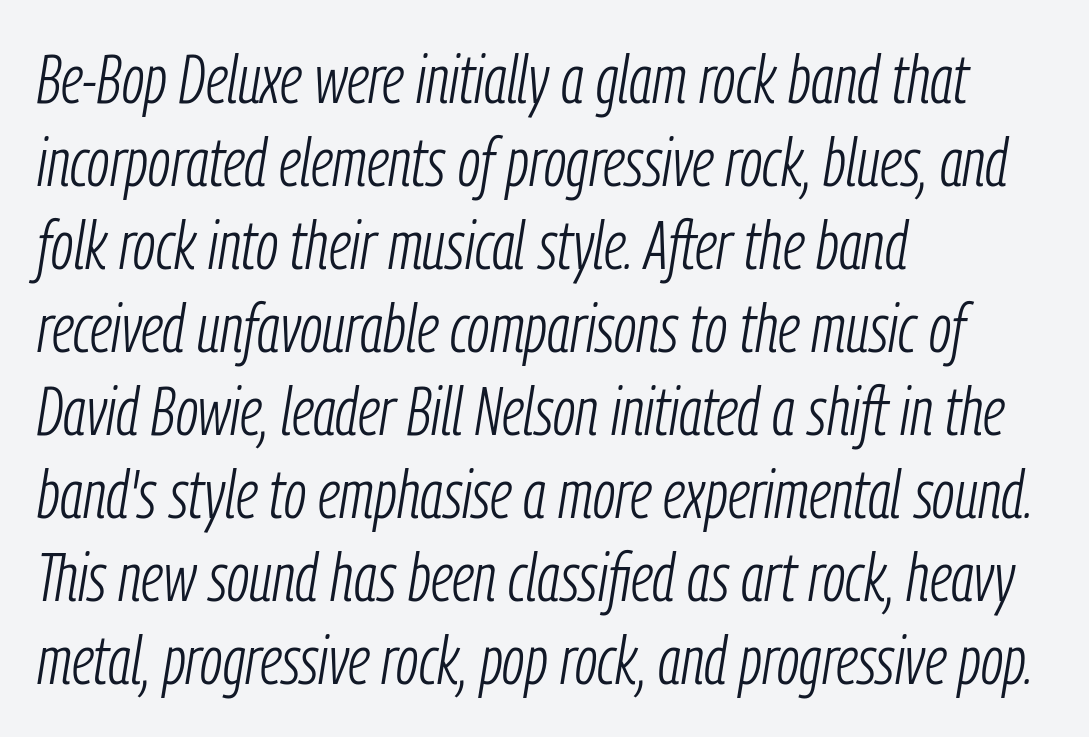
This sample has the flowing, uneven cadence of proportional lettering. The gaps between neighbouring characters are ordinary and unremarkable. Heaviness? Minimal to ordinary, like unemphasized prose. Italic? Definitely — the glyphs are oblique.
